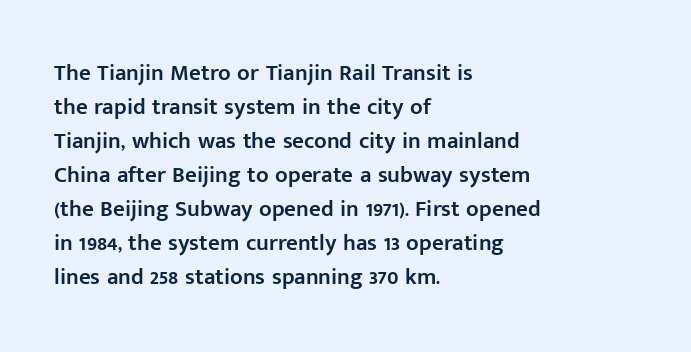
The type is set solid horizontally, with unmodified tracking. Letters rest on an invisible, unmarked baseline. The lettering holds an erect, upright posture throughout. Typeset ragged right — the left edge is the straight one. The block of text has a typical density, with ordinary space between rows.
